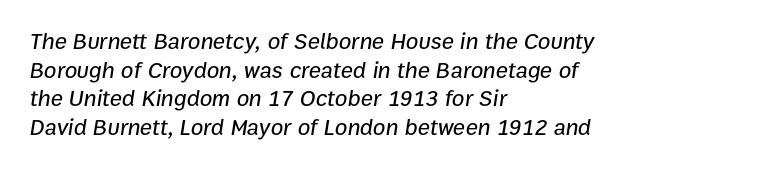
Italic? Definitely — the glyphs are oblique. The space beneath each line is pristine and unruled. Between one letter and the next there's only the usual sliver of space. Left-aligned paragraph, ragged on the right.
